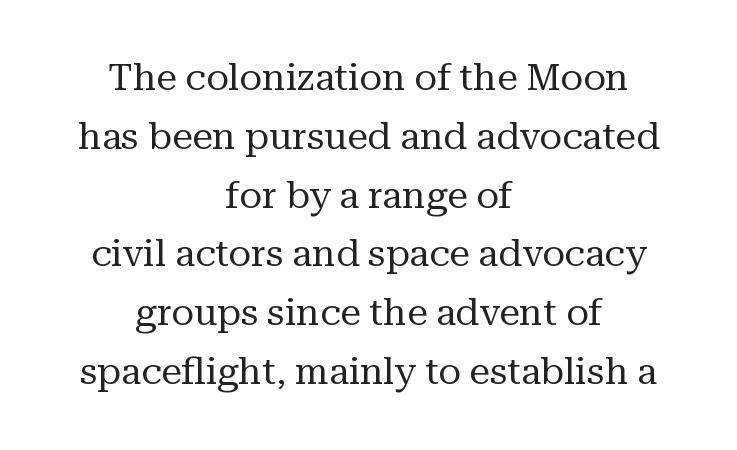
Q: Is the text bold? A: No.
Q: Is the text italic (slanted)? A: No, it is upright.
Q: Is the typeface a serif or a sans-serif typeface? A: Serif.
Q: Is the text underlined? A: No.
Q: How is the paragraph aligned? A: Centered.
Q: Is the spacing between letters normal or unusually wide? A: Normal.
Q: Is the spacing between lines tight, normal or loose? A: Normal.
Q: Width (condensed, normal, or wide)? A: Normal.
Q: Stroke contrast? A: Medium.
Q: x-height? A: Medium.
Q: Monospaced? A: No.
